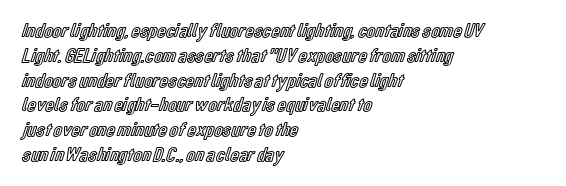
Q: Is the text italic (slanted)? A: Yes.
Q: Is the text underlined? A: No.
Q: How is the paragraph aligned? A: Left-aligned.
Q: Is the spacing between letters normal or unusually wide? A: Normal.
